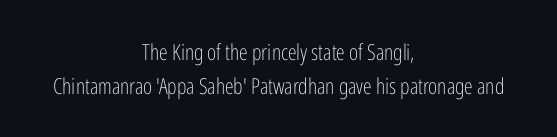
The image shows 22 px text type, upright; set centered, normal line spacing (1.53x), normal letter spacing, not underlined.
